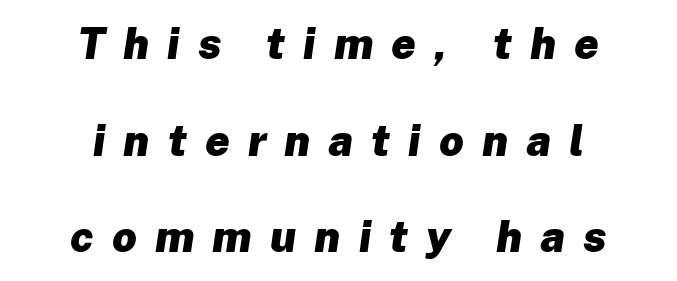
Q: Is the text bold? A: Yes.
Q: Is the text italic (slanted)? A: Yes, it leans right by about 8 degrees.
Q: Is the text underlined? A: No.
Q: How is the paragraph aligned? A: Centered.
Q: Is the spacing between letters normal or unusually wide? A: Unusually wide.
Q: Is the spacing between lines tight, normal or loose? A: Loose.
Q: Width (condensed, normal, or wide)? A: Normal.
Q: Stroke contrast? A: Low.
Q: x-height? A: Medium.
Q: Monospaced? A: No.
